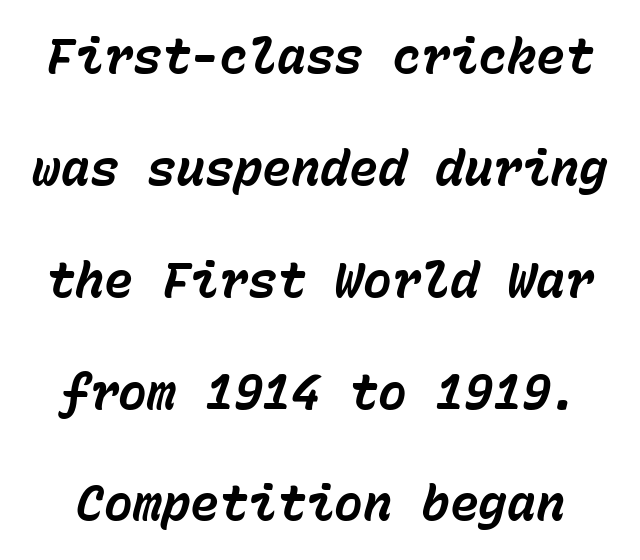
Q: Is the text bold? A: Yes.
Q: Is the text italic (slanted)? A: Yes, it leans right by about 15 degrees.
Q: Is the text underlined? A: No.
Q: Is the spacing between letters normal or unusually wide? A: Normal.
Q: Is the spacing between lines tight, normal or loose? A: Loose.
Q: Width (condensed, normal, or wide)? A: Normal.
Q: Stroke contrast? A: Low.
Q: x-height? A: Medium.
Q: Monospaced? A: Yes.
